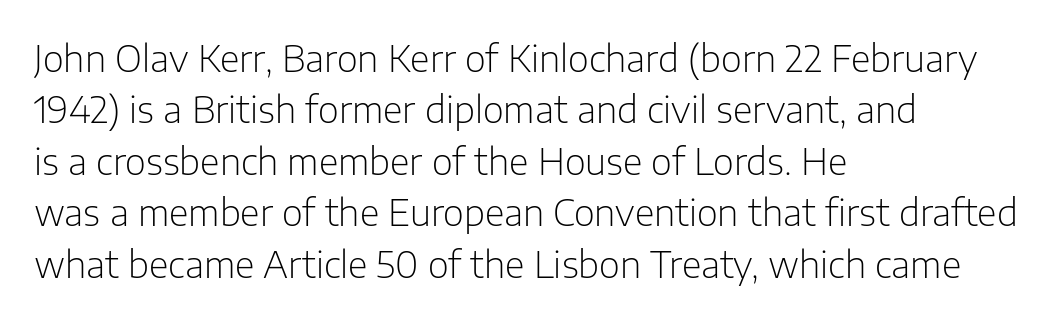
Q: Is the text bold? A: No.
Q: Is the text italic (slanted)? A: No, it is upright.
Q: Is the typeface a serif or a sans-serif typeface? A: Sans-serif.
Q: Is the text underlined? A: No.
Q: How is the paragraph aligned? A: Left-aligned.
Q: Is the spacing between letters normal or unusually wide? A: Normal.
Q: Is the spacing between lines tight, normal or loose? A: Normal.
Q: Width (condensed, normal, or wide)? A: Normal.
Q: Stroke contrast? A: Low.
Q: x-height? A: Medium.
Q: Monospaced? A: No.
